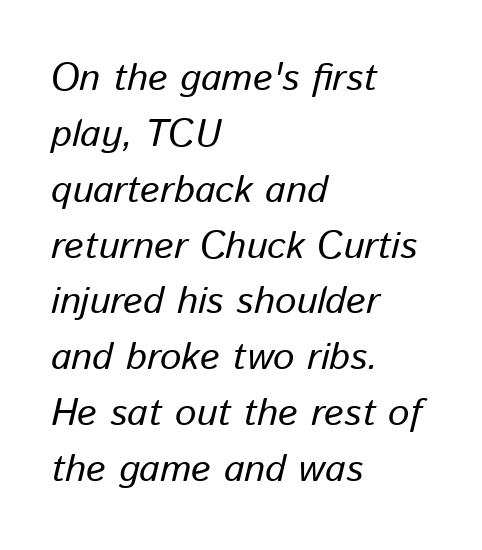
The image shows 38 px regular-weight type, italic (leaning right); set left-aligned, normal line spacing (1.47x), normal letter spacing, not underlined; low stroke contrast and a medium x-height.
